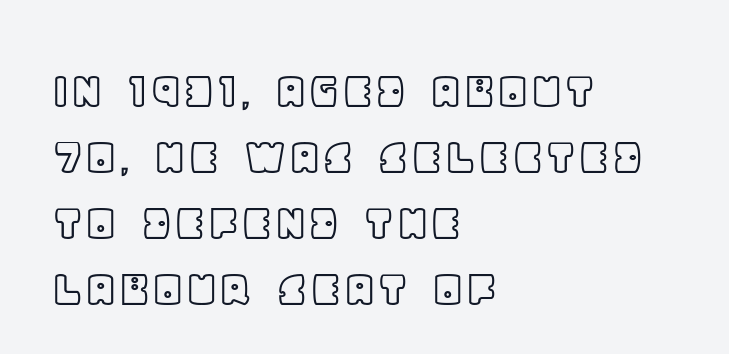
{"italic": "no", "width": "normal", "x_height": "large", "monospaced": "no", "underline": "no", "align": "left", "line_spacing_ratio": 1.22, "letter_spacing": "normal", "letter_spacing_em": 0.0, "glyph_px": 54}
